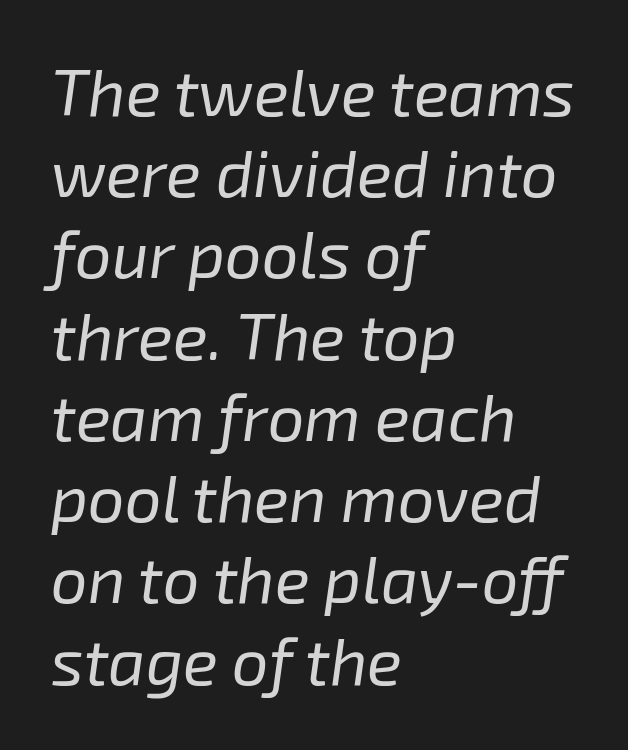
Q: Is the text bold? A: No.
Q: Is the text italic (slanted)? A: Yes, it leans right by about 8 degrees.
Q: Is the text underlined? A: No.
Q: How is the paragraph aligned? A: Left-aligned.
Q: Is the spacing between letters normal or unusually wide? A: Normal.
Q: Is the spacing between lines tight, normal or loose? A: Normal.
Q: Width (condensed, normal, or wide)? A: Normal.
Q: Stroke contrast? A: Low.
Q: x-height? A: Medium.
Q: Monospaced? A: No.
